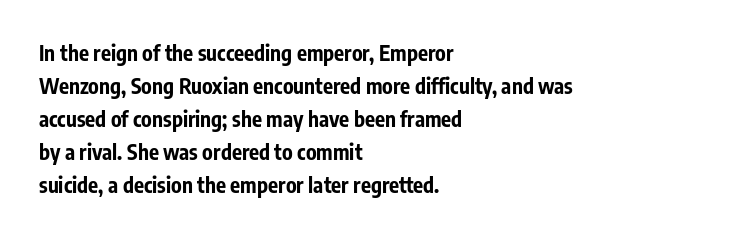
The image shows 21 px bold type, upright; set left-aligned, normal line spacing (1.57x), normal letter spacing, not underlined.
